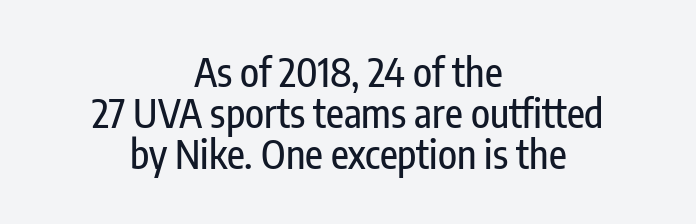
Q: Is the text italic (slanted)? A: No, it is upright.
Q: Is the typeface a serif or a sans-serif typeface? A: Sans-serif.
Q: Is the text underlined? A: No.
Q: How is the paragraph aligned? A: Centered.
Q: Is the spacing between letters normal or unusually wide? A: Normal.
Q: Is the spacing between lines tight, normal or loose? A: Tight.
Q: Width (condensed, normal, or wide)? A: Condensed.
Q: Stroke contrast? A: Low.
Q: x-height? A: Medium.
Q: Monospaced? A: No.
